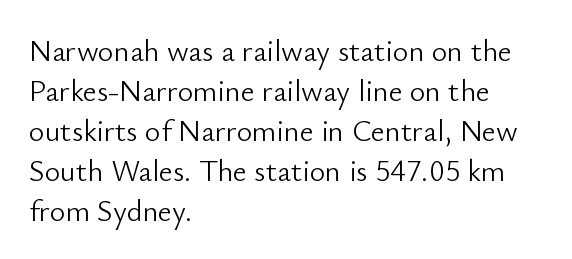
{"serif": "no", "italic": "no", "bold": "no", "weight": "light", "width": "normal", "stroke_contrast": "low", "x_height": "small", "monospaced": "no", "underline": "no", "align": "left", "line_spacing": "normal", "line_spacing_ratio": 1.33, "letter_spacing": "normal", "letter_spacing_em": 0.0, "glyph_px": 30}
